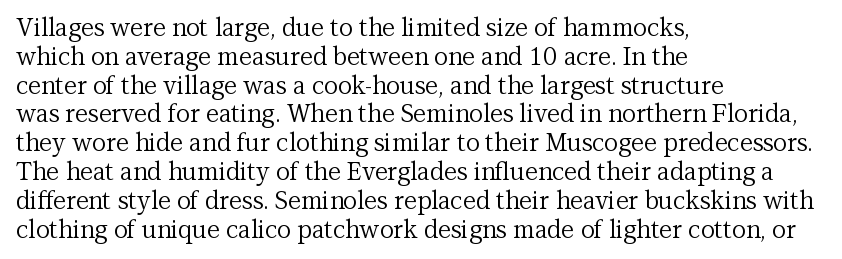
Horizontal alignment here is leftward, the default for most running prose. Is the stroke heavy? The answer is a plain regular-or-lighter. Posture: upright roman. The baseline area is clear. Between one letter and the next there's only the usual sliver of space.
